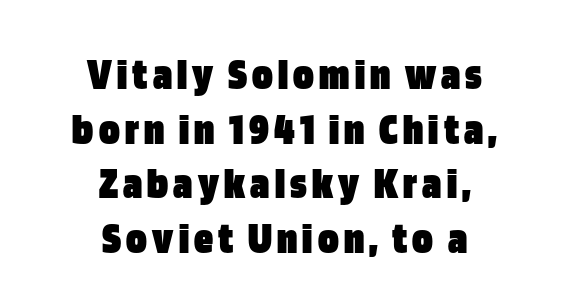
The image shows 47 px heavy, condensed sans-serif type, upright; set centered, line spacing 1.16x, not underlined; low stroke contrast and a large x-height.
